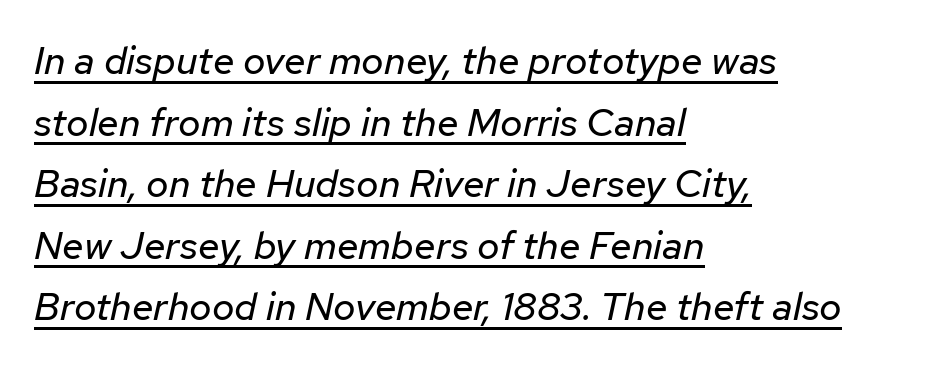
Q: Is the text bold? A: No.
Q: Is the text italic (slanted)? A: Yes, it leans right by about 12 degrees.
Q: Is the text underlined? A: Yes.
Q: How is the paragraph aligned? A: Left-aligned.
Q: Is the spacing between letters normal or unusually wide? A: Normal.
Q: Is the spacing between lines tight, normal or loose? A: Normal.
Q: Width (condensed, normal, or wide)? A: Normal.
Q: Stroke contrast? A: Low.
Q: x-height? A: Medium.
Q: Monospaced? A: No.
